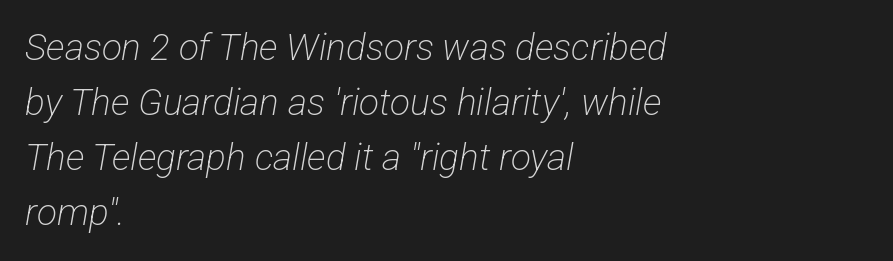
Q: Is the text bold? A: No.
Q: Is the typeface a serif or a sans-serif typeface? A: Sans-serif.
Q: Is the text underlined? A: No.
Q: How is the paragraph aligned? A: Left-aligned.
Q: Is the spacing between letters normal or unusually wide? A: Normal.
Q: Is the spacing between lines tight, normal or loose? A: Normal.
Q: Width (condensed, normal, or wide)? A: Condensed.
Q: Stroke contrast? A: Low.
Q: x-height? A: Medium.
Q: Monospaced? A: No.
